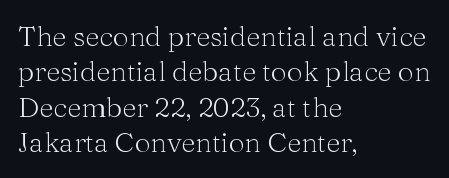
{"serif": "yes", "italic": "no", "bold": "no", "weight": "light", "width": "normal", "stroke_contrast": "medium", "x_height": "medium", "monospaced": "no", "underline": "no", "align": "left", "line_spacing": "normal", "line_spacing_ratio": 1.26, "letter_spacing": "normal", "letter_spacing_em": 0.0, "glyph_px": 28}
